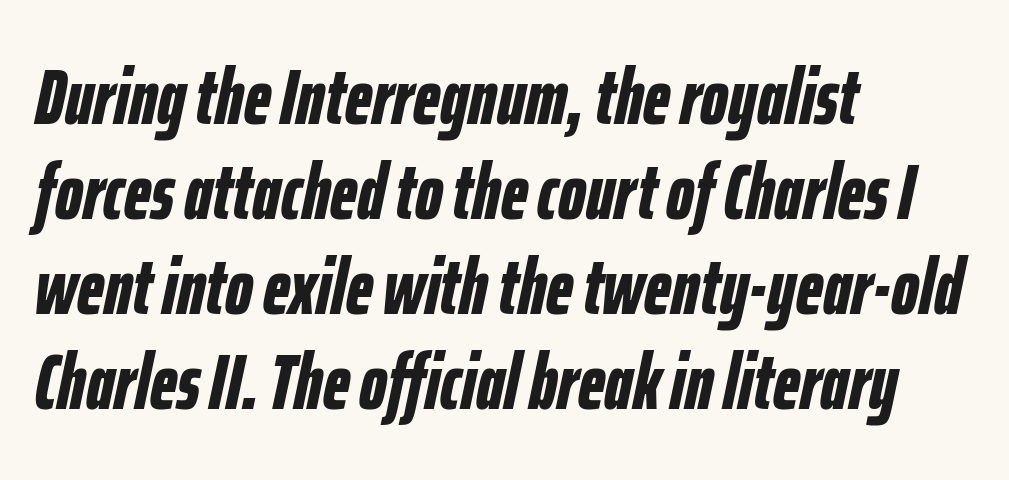
The image shows 78 px bold, condensed type, italic (leaning right); set left-aligned, line spacing 1.22x, normal letter spacing, not underlined; low stroke contrast and a medium x-height.
